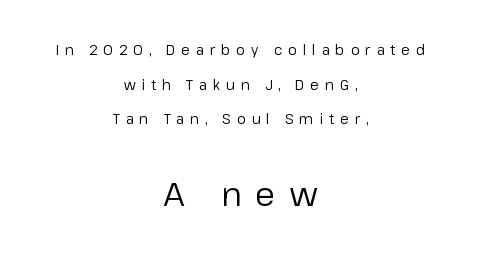
Typesetter's note — lower block bumped up in size, upper block left smaller. Bold? No — there's no thickening of the strokes. Rule under the text: the space is simply empty. This sample trades compactness for vertical openness between lines. This sample has the flowing, uneven cadence of proportional lettering.
